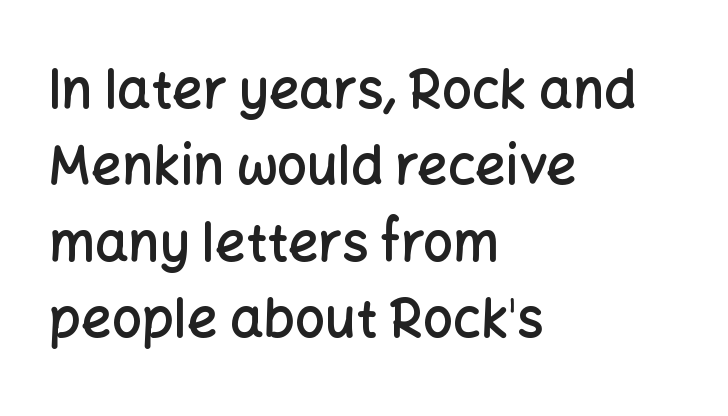
The image shows 53 px semibold sans-serif type, upright; set left-aligned, normal line spacing (1.44x), normal letter spacing, not underlined; low stroke contrast and a medium x-height.
